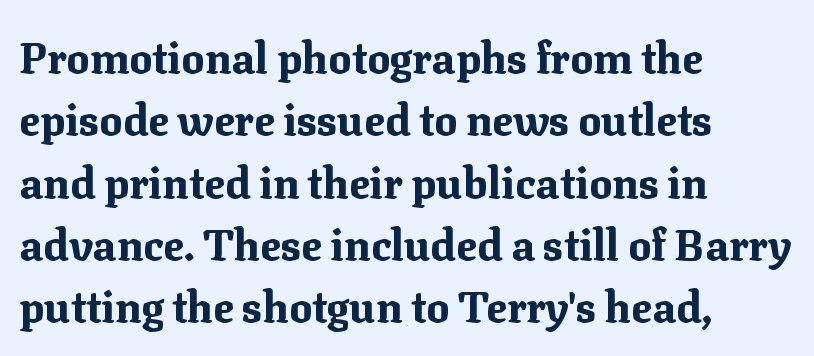
Q: Is the text bold? A: Yes.
Q: Is the text italic (slanted)? A: No, it is upright.
Q: Is the typeface a serif or a sans-serif typeface? A: Serif.
Q: Is the text underlined? A: No.
Q: How is the paragraph aligned? A: Left-aligned.
Q: Is the spacing between letters normal or unusually wide? A: Normal.
Q: Is the spacing between lines tight, normal or loose? A: Normal.
Q: Width (condensed, normal, or wide)? A: Normal.
Q: Stroke contrast? A: Medium.
Q: x-height? A: Medium.
Q: Monospaced? A: No.
